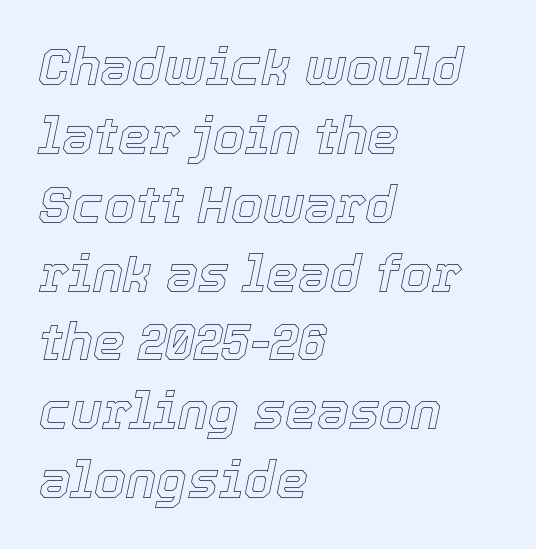
Q: Is the text italic (slanted)? A: Yes, it leans right by about 12 degrees.
Q: Is the text underlined? A: No.
Q: How is the paragraph aligned? A: Left-aligned.
Q: Is the spacing between letters normal or unusually wide? A: Normal.
Q: Is the spacing between lines tight, normal or loose? A: Normal.
Q: Width (condensed, normal, or wide)? A: Normal.
Q: x-height? A: Medium.
Q: Monospaced? A: No.
